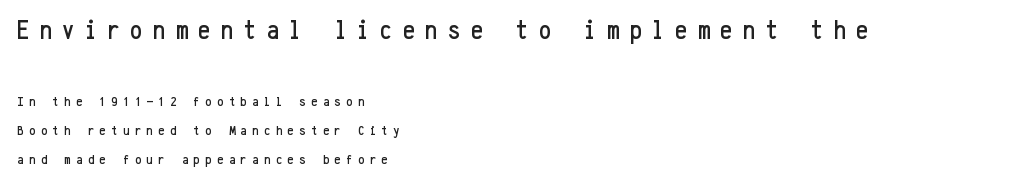
The passage shown stacks its lines with a broad gap. Teacher's note: observe the even left margin — that is flush-left alignment. Designer's note — italics off, roman on. Size contrast runs from large at the top to small at the bottom. Inter-character spacing is expanded well beyond the font's built-in metrics. A clean baseline with only descenders dipping below it.
